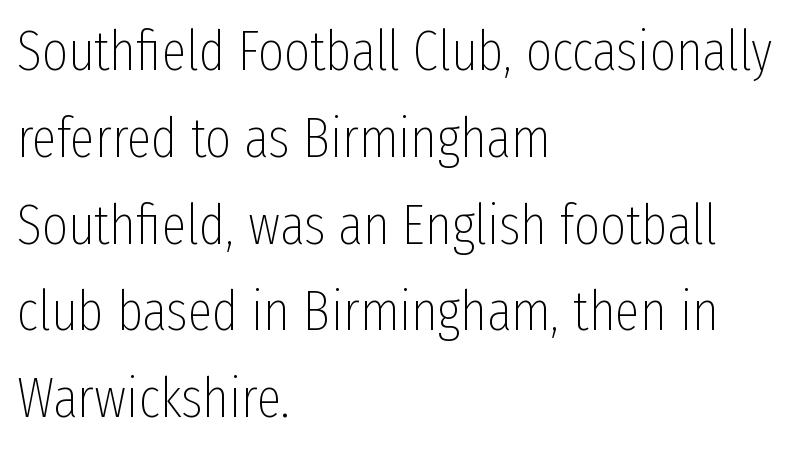
{"serif": "no", "italic": "no", "bold": "no", "weight": "thin", "width": "condensed", "stroke_contrast": "low", "x_height": "medium", "monospaced": "no", "underline": "no", "align": "left", "line_spacing": "normal", "line_spacing_ratio": 1.55, "letter_spacing": "normal", "letter_spacing_em": 0.0, "glyph_px": 56}
